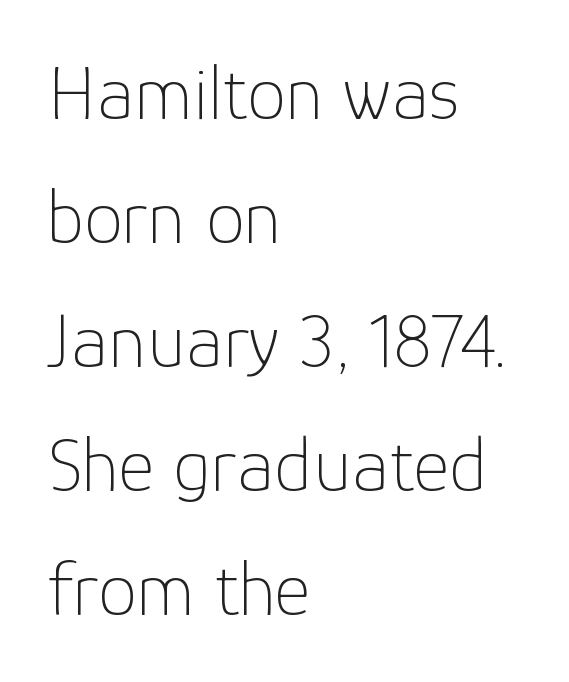
Is this a fixed-width face? No — the glyphs have proportional, varying widths. Weight class: somewhere from thin through regular. The passage is arranged the way most books set body copy — flush left. These lines were composed using upright roman letters. This rendering leaves character spacing at its baseline value. The block of text has a typical density, with ordinary space between rows.
